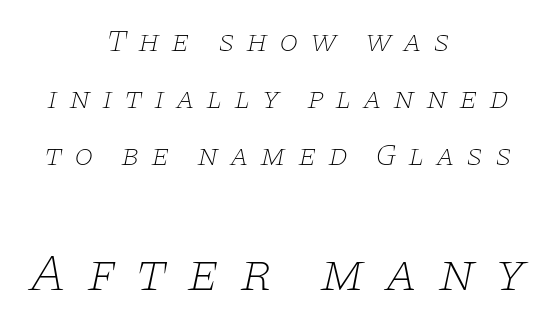
The typography opts for an oblique posture over an upright one. The weight tops out at a normal text grade. Words float on clear page, feet unadorned. Bigger letters appear in the bottom chunk; the top chunk is reduced.
